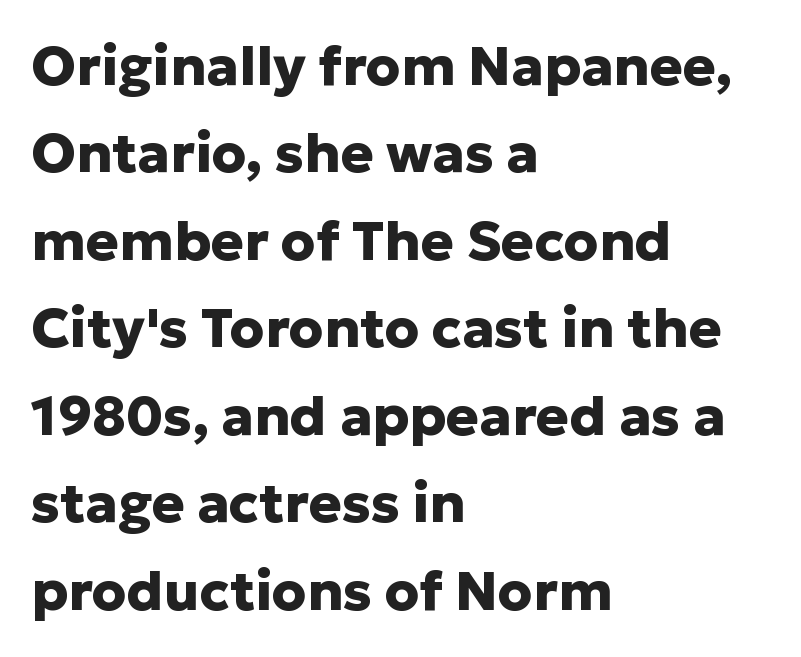
{"serif": "no", "italic": "no", "bold": "yes", "weight": "heavy", "width": "normal", "stroke_contrast": "low", "x_height": "medium", "monospaced": "no", "underline": "no", "align": "left", "line_spacing": "normal", "line_spacing_ratio": 1.59, "letter_spacing": "normal", "letter_spacing_em": 0.0, "glyph_px": 55}
